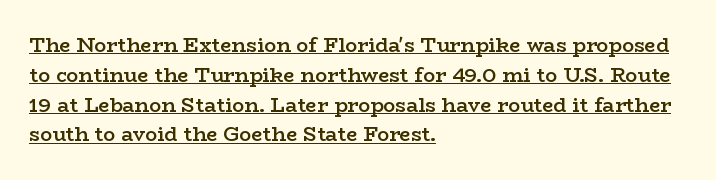
Q: Is the text bold? A: Semi-bold.
Q: Is the text italic (slanted)? A: No, it is upright.
Q: Is the text underlined? A: Yes.
Q: How is the paragraph aligned? A: Left-aligned.
Q: Is the spacing between letters normal or unusually wide? A: Normal.
Q: Is the spacing between lines tight, normal or loose? A: Normal.
